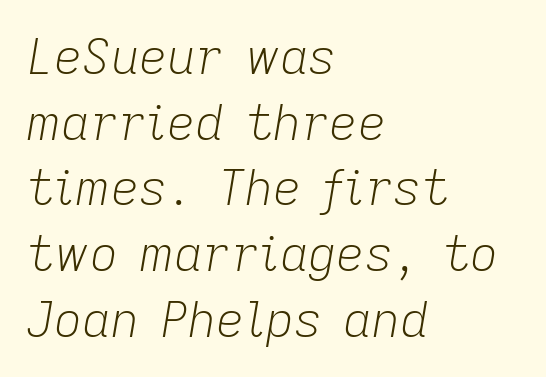
Q: Is the text bold? A: No.
Q: Is the text italic (slanted)? A: Yes, it leans right by about 9 degrees.
Q: Is the text underlined? A: No.
Q: How is the paragraph aligned? A: Left-aligned.
Q: Is the spacing between letters normal or unusually wide? A: Normal.
Q: Is the spacing between lines tight, normal or loose? A: Normal.
Q: Width (condensed, normal, or wide)? A: Normal.
Q: Stroke contrast? A: Low.
Q: x-height? A: Medium.
Q: Monospaced? A: No.
